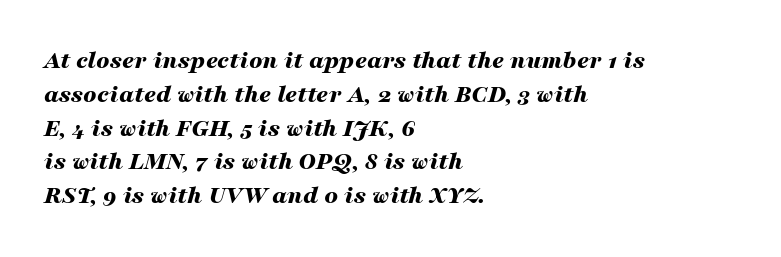
Short note: letters normally spaced. Caption: bold face, heavy strokes. The rendering uses a moderate line-height, typical for paragraphs. It's the slanting kind of type. Compared with a centered layout, this one pins lines to the left instead. The foot of each line stays bare and open.
